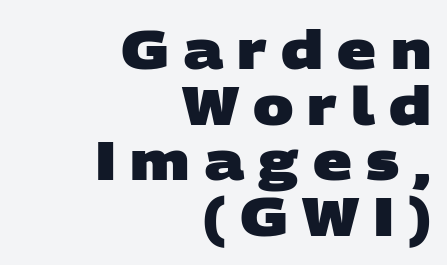
Honestly, there is no underline to notice here at all. This sample uses expanded letter spacing, leaving extra air between glyphs. You could barely slide anything between these rows. What weight is shown? A full bold with thick strokes. Where is the straight margin? On the right.
